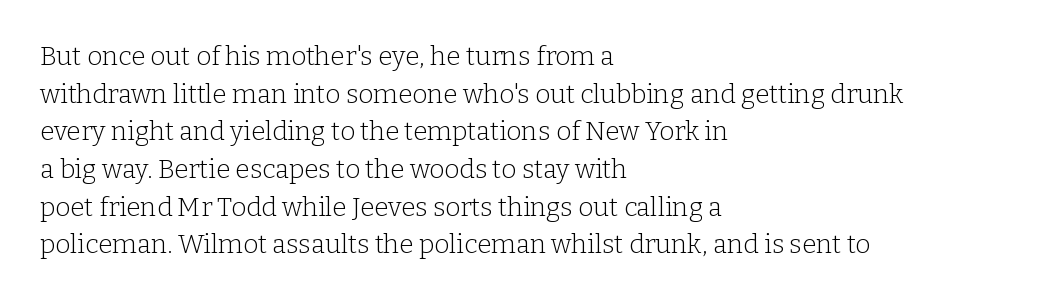
The image shows 26 px text type, upright; set left-aligned, normal line spacing (1.45x), normal letter spacing, not underlined.
